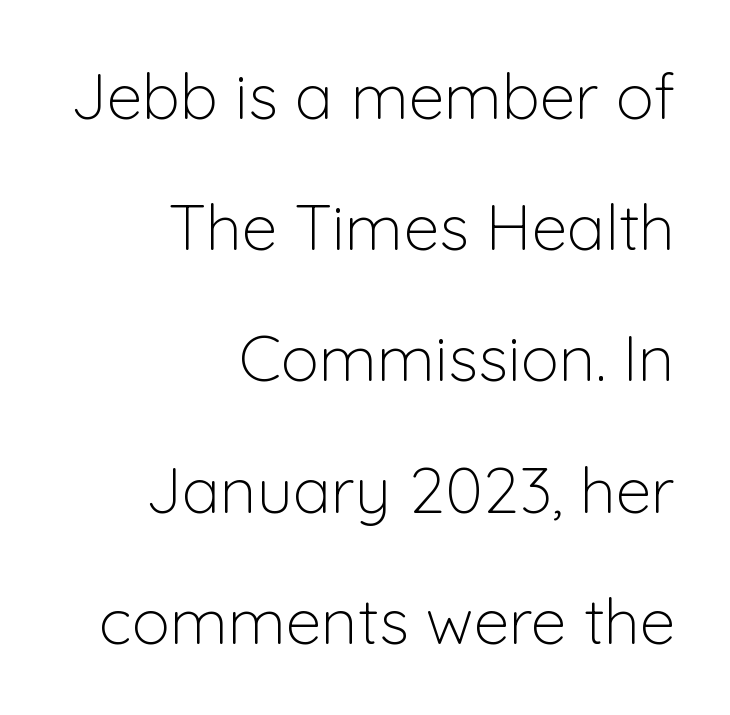
The image shows 64 px light sans-serif type, upright; set right-aligned, loose line spacing (2.05x), normal letter spacing, not underlined; low stroke contrast and a medium x-height.
